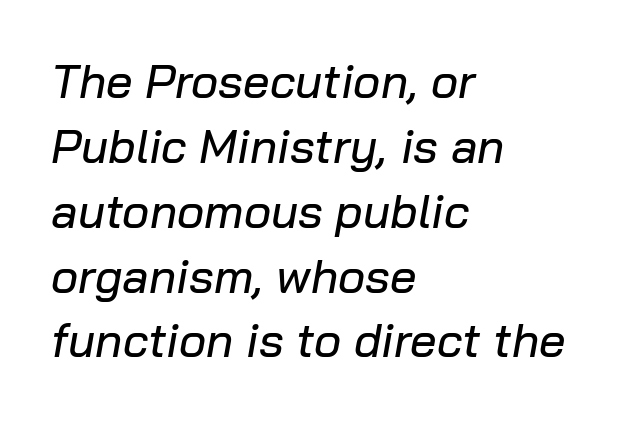
The image shows 47 px text type, italic (leaning right); set left-aligned, normal line spacing (1.38x), normal letter spacing, not underlined; low stroke contrast and a medium x-height.
